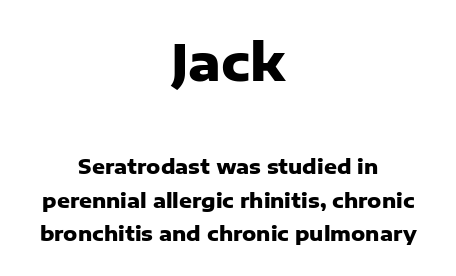
The image shows 50 px heavy sans-serif type, upright; set centered, normal line spacing (1.68x), normal letter spacing, not underlined; the first (top) block is 2.5x larger; low stroke contrast and a medium x-height.
